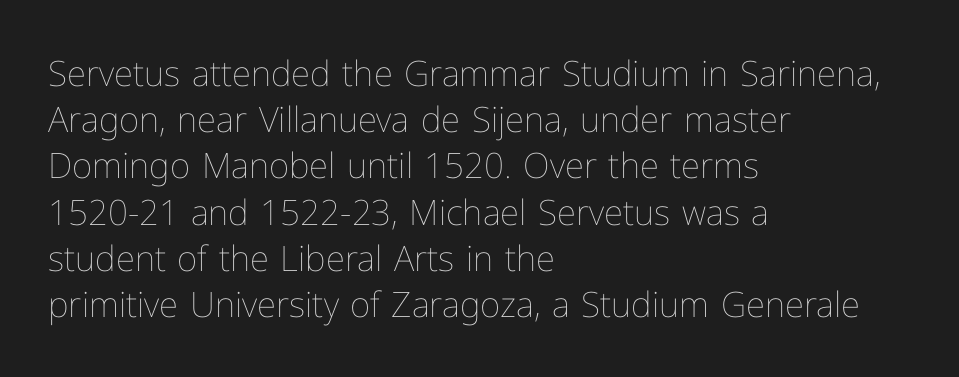
{"italic": "no", "bold": "no", "weight": "thin", "width": "normal", "stroke_contrast": "low", "x_height": "medium", "monospaced": "no", "underline": "no", "align": "left", "line_spacing": "normal", "line_spacing_ratio": 1.32, "letter_spacing": "normal", "letter_spacing_em": 0.0, "glyph_px": 35}
